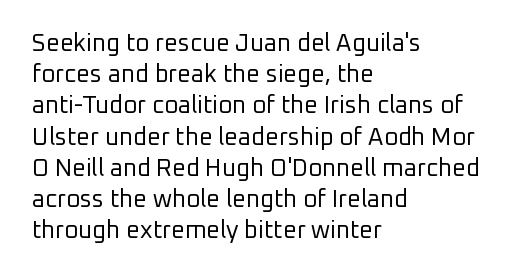
The ragged edge is on the right, which tells us the setting is flush left. The passage shown is not underscored anywhere. These lines were composed using upright roman letters. This sample uses plain, unmodified letter spacing. Reading down the column, the eye jumps a familiar distance to each next line.
